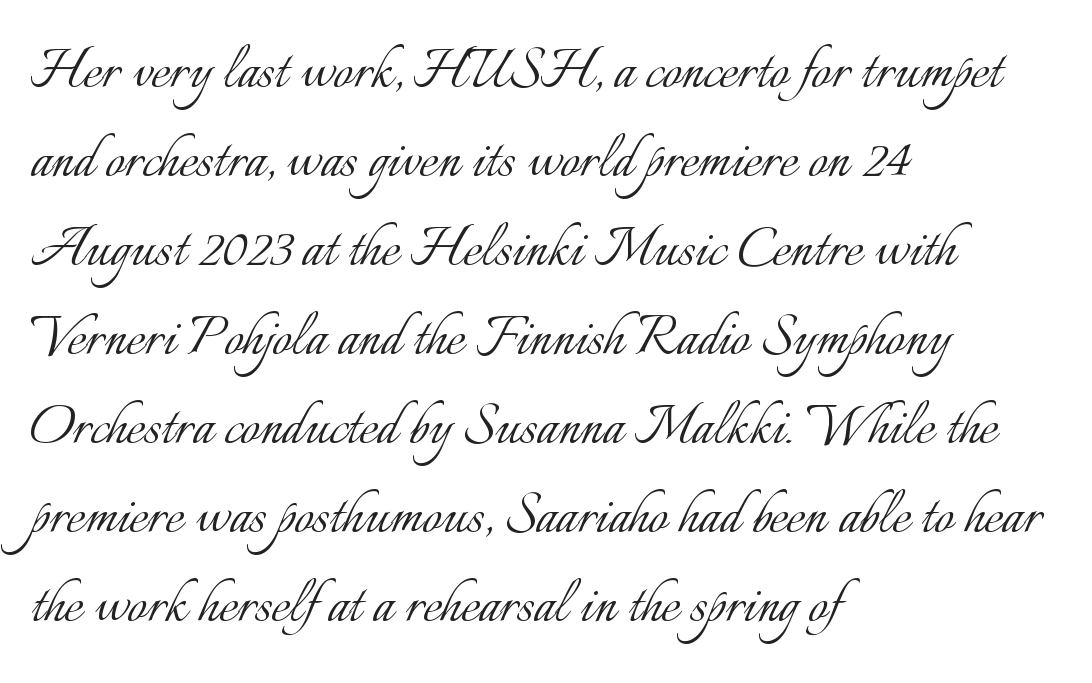
Q: Is the text bold? A: No.
Q: Is the text italic (slanted)? A: Yes.
Q: Is the text underlined? A: No.
Q: How is the paragraph aligned? A: Left-aligned.
Q: Is the spacing between letters normal or unusually wide? A: Normal.
Q: Is the spacing between lines tight, normal or loose? A: Normal.
Q: Width (condensed, normal, or wide)? A: Normal.
Q: Stroke contrast? A: Low.
Q: x-height? A: Small.
Q: Monospaced? A: No.
